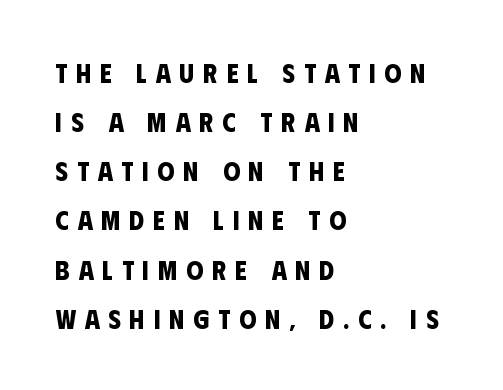
Unmarked baselines from the first word to the last. The typesetting leans heavy: a genuine bold. Tracking value appears strongly positive — letters spread wide. The passage is arranged the way most books set body copy — flush left.
